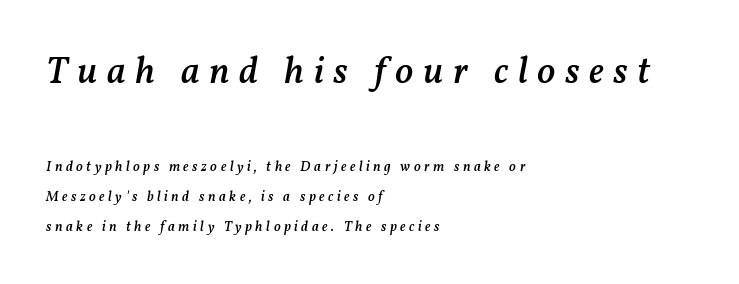
The image shows 38 px semibold type, italic (leaning right); set left-aligned, loose line spacing (2.13x), unusually wide letter spacing (+0.25 em), not underlined; the first (top) block is 2.71x larger; medium stroke contrast and a medium x-height.
